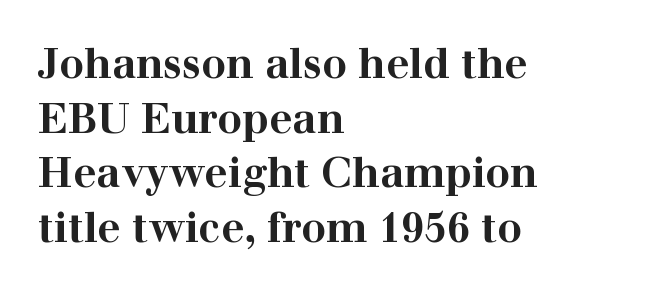
The image shows 41 px bold, wide serif type, upright; set left-aligned, normal line spacing (1.33x), normal letter spacing, not underlined; high stroke contrast and a medium x-height.
